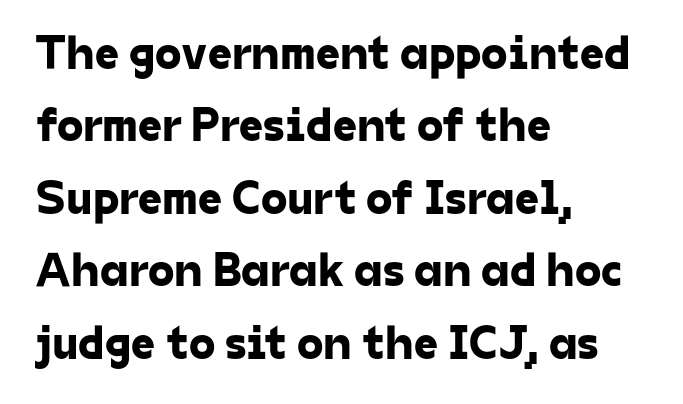
{"serif": "no", "width": "normal", "stroke_contrast": "low", "x_height": "medium", "monospaced": "no", "underline": "no", "align": "left", "line_spacing": "normal", "line_spacing_ratio": 1.51, "letter_spacing": "normal", "letter_spacing_em": 0.0, "glyph_px": 48}
